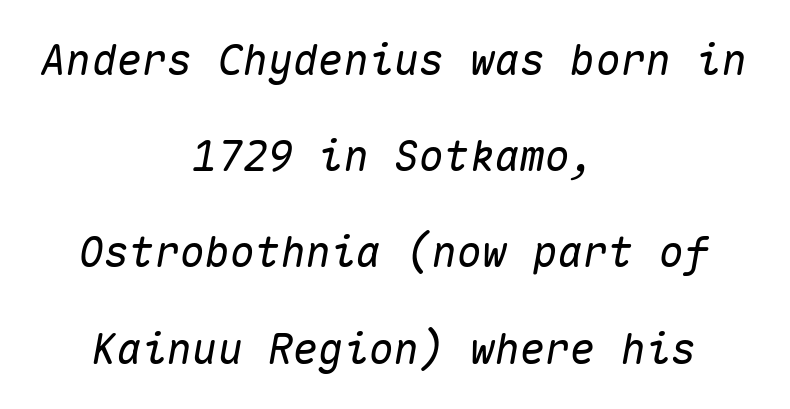
The image shows 42 px text type, italic (leaning right), monospaced; set centered, loose line spacing (2.29x), normal letter spacing, not underlined; medium stroke contrast and a medium x-height.
